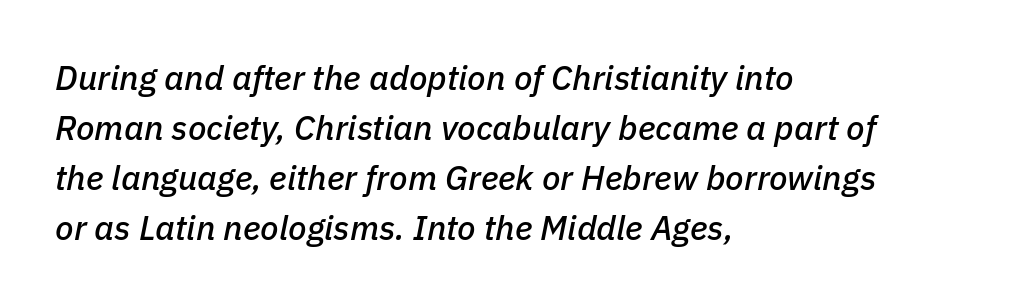
Q: Is the text italic (slanted)? A: Yes, it leans right by about 11 degrees.
Q: Is the text underlined? A: No.
Q: How is the paragraph aligned? A: Left-aligned.
Q: Is the spacing between letters normal or unusually wide? A: Normal.
Q: Is the spacing between lines tight, normal or loose? A: Normal.
Q: Width (condensed, normal, or wide)? A: Normal.
Q: Stroke contrast? A: Low.
Q: x-height? A: Medium.
Q: Monospaced? A: No.
